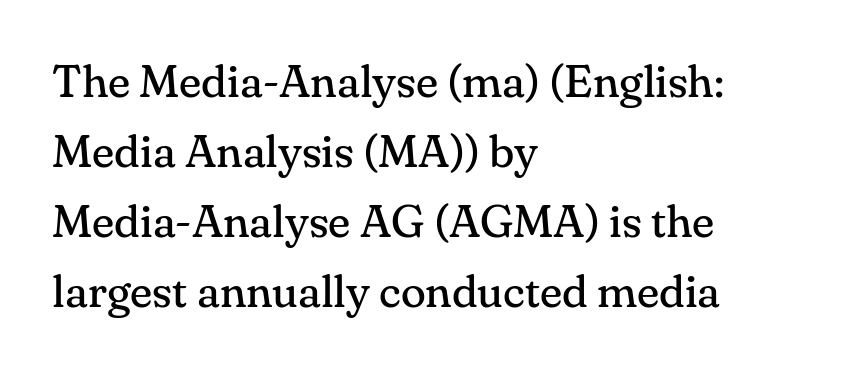
Q: Is the text bold? A: No.
Q: Is the text italic (slanted)? A: No, it is upright.
Q: Is the typeface a serif or a sans-serif typeface? A: Serif.
Q: Is the text underlined? A: No.
Q: How is the paragraph aligned? A: Left-aligned.
Q: Is the spacing between letters normal or unusually wide? A: Normal.
Q: Is the spacing between lines tight, normal or loose? A: Normal.
Q: Width (condensed, normal, or wide)? A: Normal.
Q: Stroke contrast? A: Medium.
Q: x-height? A: Small.
Q: Monospaced? A: No.
